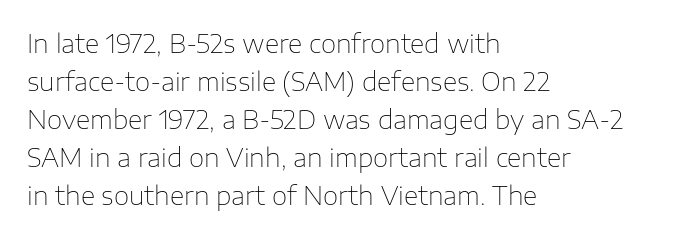
{"italic": "no", "bold": "no", "underline": "no", "align": "left", "line_spacing": "normal", "line_spacing_ratio": 1.52, "letter_spacing": "normal", "letter_spacing_em": 0.0, "glyph_px": 25}
